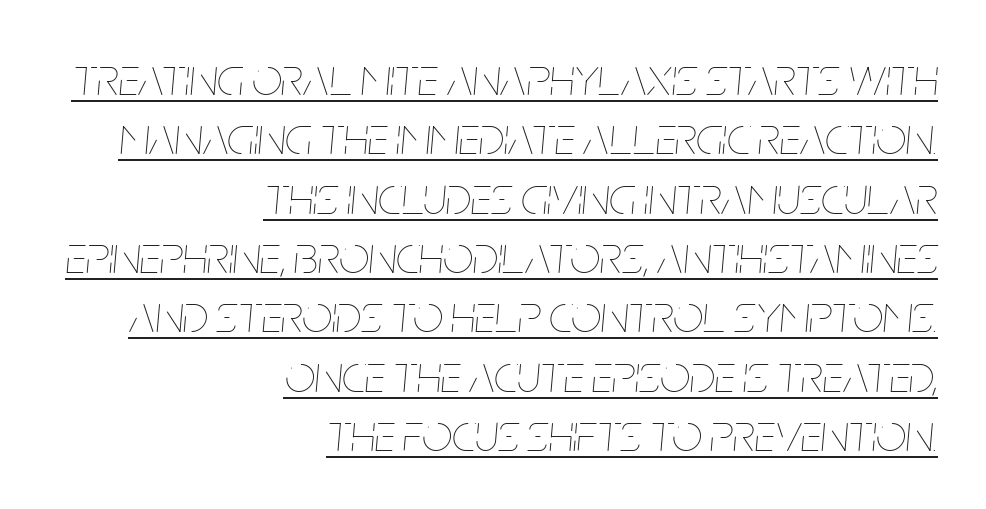
{"italic": "yes", "lean": "right", "slant_degrees": 5, "bold": "no", "weight": "thin", "width": "condensed", "stroke_contrast": "low", "x_height": "large", "monospaced": "no", "underline": "yes", "align": "right", "line_spacing": "tight", "line_spacing_ratio": 1.12, "letter_spacing": "normal", "letter_spacing_em": 0.0, "glyph_px": 53}
